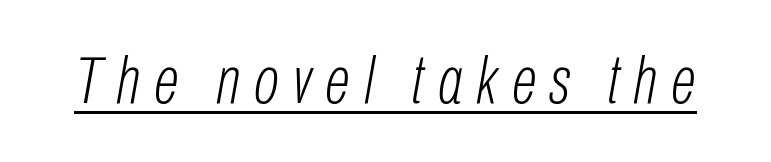
The image shows 67 px light, condensed type, italic (leaning right); set unusually wide letter spacing (+0.21 em), underlined; low stroke contrast and a medium x-height.
